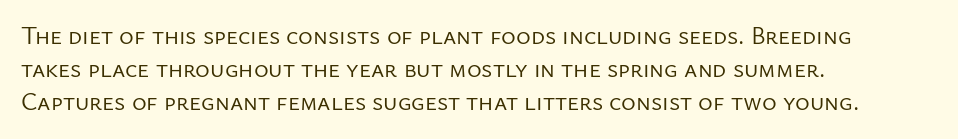
{"italic": "no", "bold": "no", "underline": "no", "align": "left", "line_spacing": "normal", "line_spacing_ratio": 1.32, "letter_spacing": "normal", "letter_spacing_em": 0.0, "glyph_px": 25}
